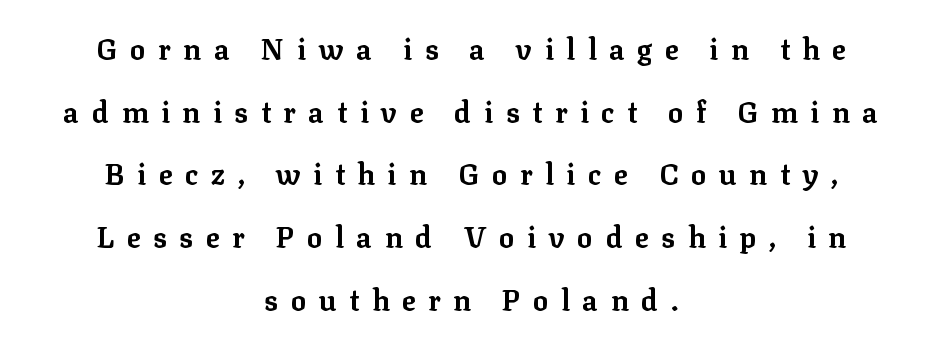
Leading: increased. Strokes here are thick enough to call this a true bold. Old-style or modern, the face here clearly has serifs. Glyph-to-glyph distance is far greater than everyday printed text. Style check: upright.
